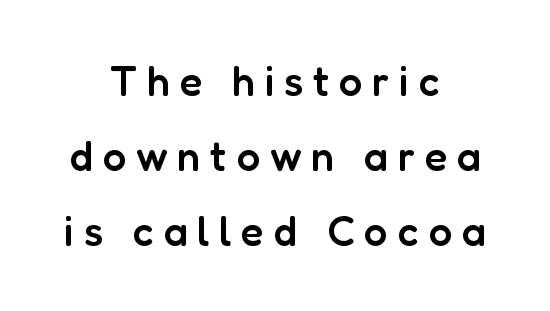
Check under the words: just untouched page. Glyph-to-glyph distance is far greater than everyday printed text. One-word summary of the alignment: center. Each letter keeps its own natural width here, so spacing adapts to shape.
